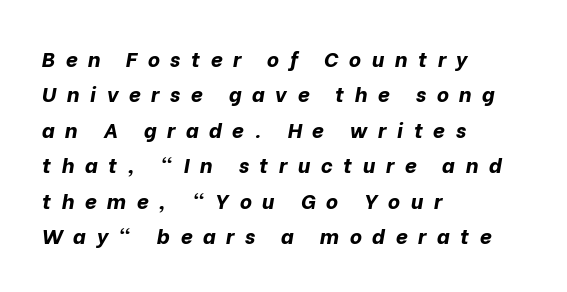
Q: Is the text bold? A: Yes.
Q: Is the text italic (slanted)? A: Yes, it leans right by about 10 degrees.
Q: Is the text underlined? A: No.
Q: How is the paragraph aligned? A: Left-aligned.
Q: Is the spacing between letters normal or unusually wide? A: Unusually wide.
Q: Is the spacing between lines tight, normal or loose? A: Normal.
